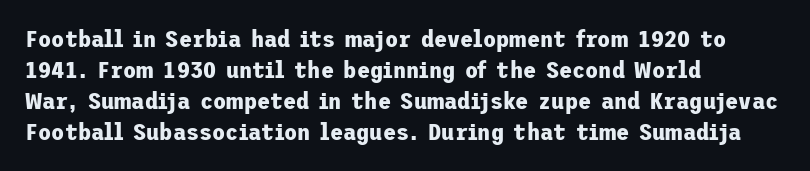
If you measured baseline to baseline, you'd find a middling distance. The specimen reads as upright at a glance. Glyph-to-glyph distance matches everyday printed text. Heavy, bold letterforms. Each row of text sits above clean, open space.
